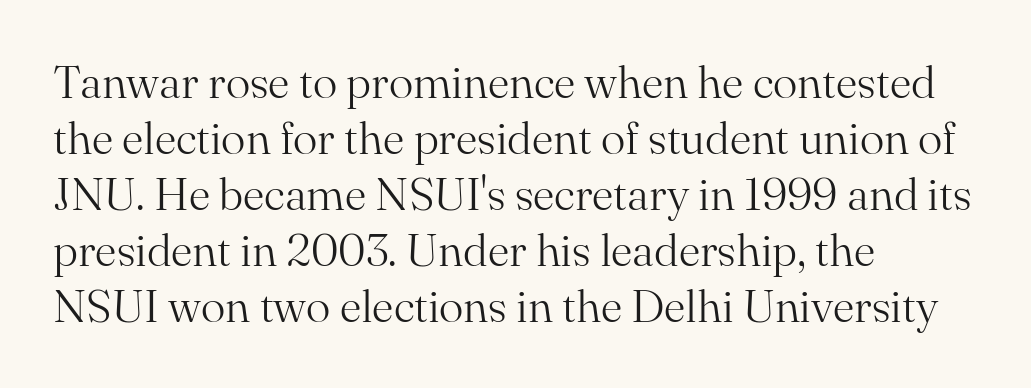
Q: Is the text bold? A: No.
Q: Is the text italic (slanted)? A: No, it is upright.
Q: Is the typeface a serif or a sans-serif typeface? A: Serif.
Q: Is the text underlined? A: No.
Q: How is the paragraph aligned? A: Left-aligned.
Q: Is the spacing between letters normal or unusually wide? A: Normal.
Q: Width (condensed, normal, or wide)? A: Normal.
Q: Stroke contrast? A: Medium.
Q: x-height? A: Small.
Q: Monospaced? A: No.
